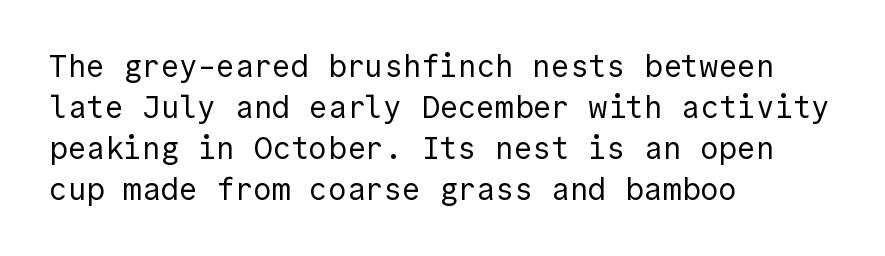
The image shows 31 px regular-weight sans-serif type, upright; set left-aligned, normal line spacing (1.32x), normal letter spacing, not underlined; a medium x-height.
